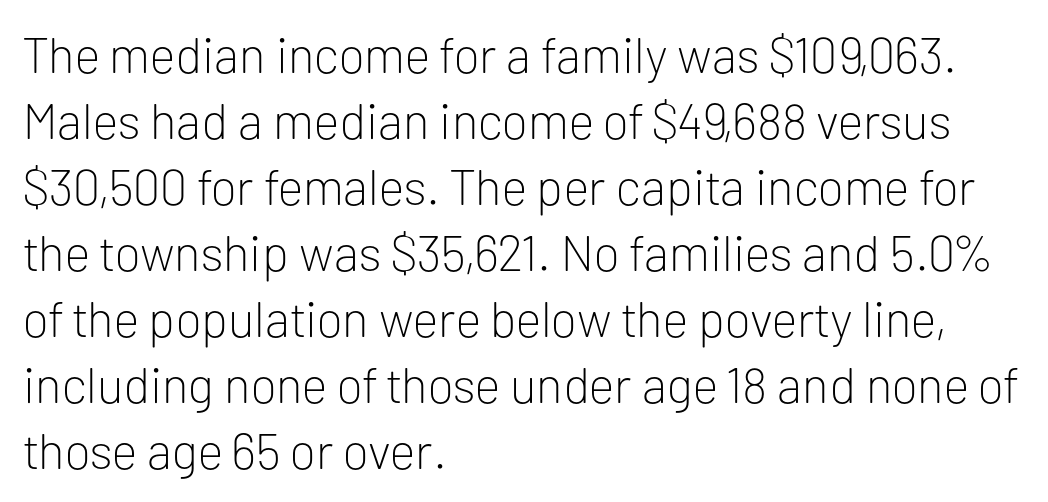
Q: Is the text bold? A: No.
Q: Is the text italic (slanted)? A: No, it is upright.
Q: Is the typeface a serif or a sans-serif typeface? A: Sans-serif.
Q: Is the text underlined? A: No.
Q: How is the paragraph aligned? A: Left-aligned.
Q: Is the spacing between letters normal or unusually wide? A: Normal.
Q: Is the spacing between lines tight, normal or loose? A: Normal.
Q: Width (condensed, normal, or wide)? A: Normal.
Q: Stroke contrast? A: Low.
Q: x-height? A: Medium.
Q: Monospaced? A: No.
